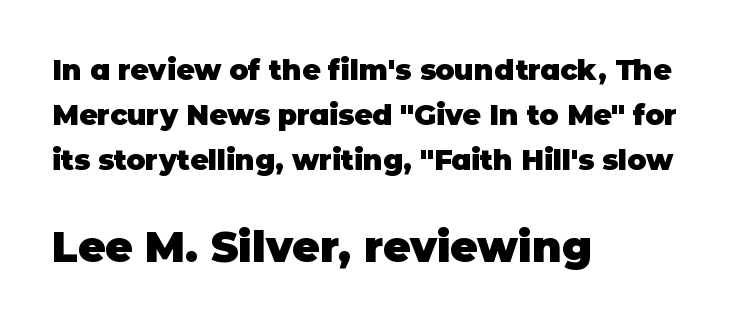
Q: Is the text bold? A: Yes.
Q: Is the text italic (slanted)? A: No, it is upright.
Q: Is the typeface a serif or a sans-serif typeface? A: Sans-serif.
Q: Is the text underlined? A: No.
Q: How is the paragraph aligned? A: Left-aligned.
Q: Is the spacing between letters normal or unusually wide? A: Normal.
Q: Is the spacing between lines tight, normal or loose? A: Normal.
Q: Which block of text is set in a larger size, the first (top) or the second (bottom)? A: The second (bottom) one.
Q: Width (condensed, normal, or wide)? A: Normal.
Q: Stroke contrast? A: Low.
Q: x-height? A: Large.
Q: Monospaced? A: No.
